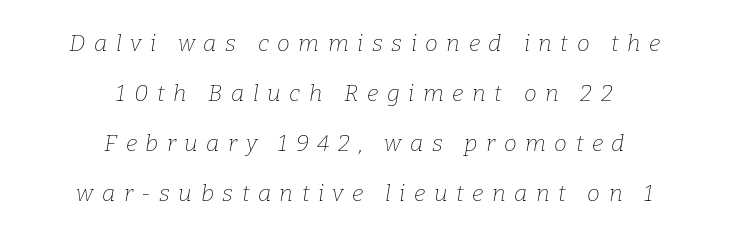
The image shows 23 px text type, italic (leaning right); set centered, loose line spacing (2.17x), unusually wide letter spacing (+0.37 em), not underlined.
